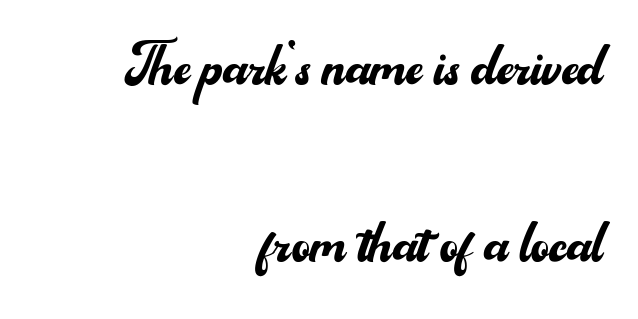
Leftover space on each line is placed entirely before the opening word. The rendering uses natural spacing where letterforms have individual widths. Quick note: underline off.
